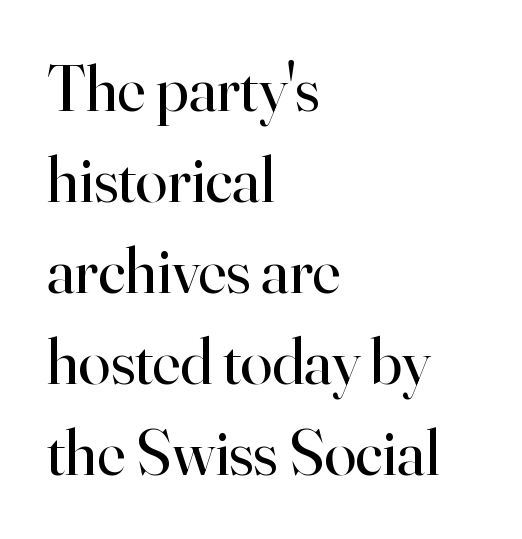
Note the varied advance widths — an 'i' is clearly narrower than an 'm'. Serifs: yes, visible at the terminals of the letterforms. Does the leading feel generous? No, just average. Line starts are locked; line ends wander. Honestly, there is no underline to notice here at all. Look at the tracking — it's just the regular setting, nothing added.
